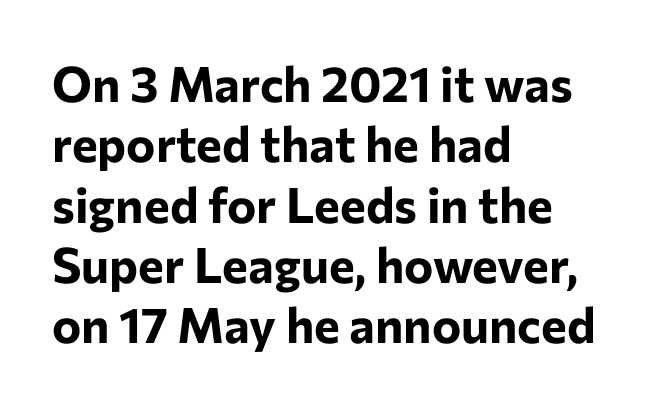
Quick note: underline off. The text was rendered using a sans face with plain stroke endings. Caption: bold face, heavy strokes. Inter-character spacing is left at the font's built-in metrics.
